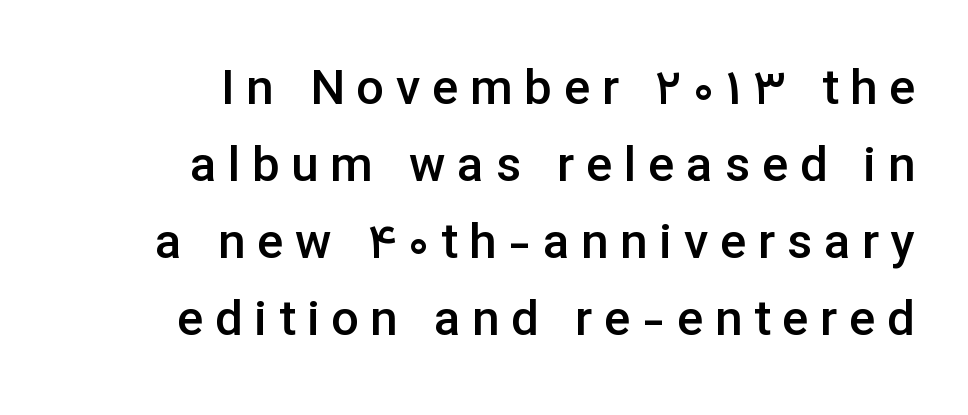
The image shows 49 px semibold sans-serif type, upright; set right-aligned, normal line spacing (1.57x), unusually wide letter spacing (+0.24 em), not underlined; low stroke contrast and a medium x-height.
